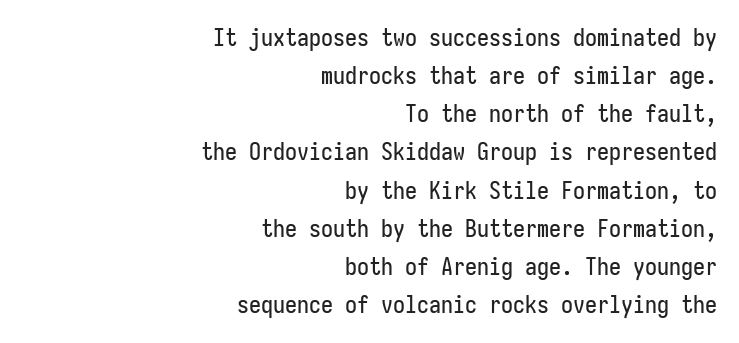
The image shows 24 px text type, upright; set right-aligned, normal line spacing (1.59x), normal letter spacing, not underlined.
